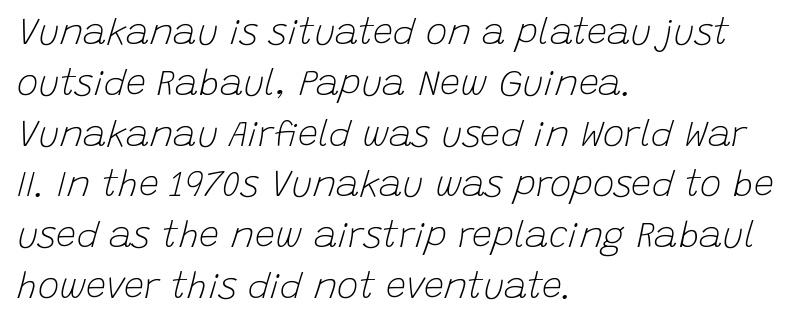
Q: Is the text bold? A: No.
Q: Is the text italic (slanted)? A: Yes, it leans right by about 15 degrees.
Q: Is the text underlined? A: No.
Q: How is the paragraph aligned? A: Left-aligned.
Q: Is the spacing between letters normal or unusually wide? A: Normal.
Q: Is the spacing between lines tight, normal or loose? A: Normal.
Q: Width (condensed, normal, or wide)? A: Normal.
Q: Stroke contrast? A: Low.
Q: x-height? A: Large.
Q: Monospaced? A: No.
